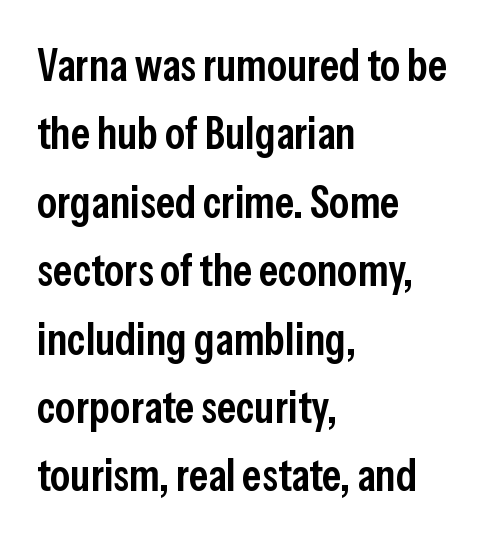
Q: Is the text bold? A: Semi-bold.
Q: Is the text italic (slanted)? A: No, it is upright.
Q: Is the typeface a serif or a sans-serif typeface? A: Sans-serif.
Q: Is the text underlined? A: No.
Q: How is the paragraph aligned? A: Left-aligned.
Q: Is the spacing between letters normal or unusually wide? A: Normal.
Q: Is the spacing between lines tight, normal or loose? A: Normal.
Q: Width (condensed, normal, or wide)? A: Condensed.
Q: Stroke contrast? A: Low.
Q: x-height? A: Medium.
Q: Monospaced? A: No.
